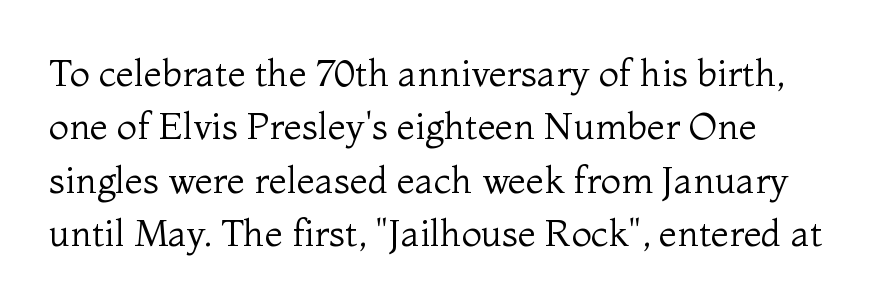
Plain, unruled lines of type. Left-aligned paragraph, ragged on the right. Honestly, the row spacing looks completely unremarkable. Spacing verdict: proportional, widths tailored to each character. Letterform terminals end in serifs throughout the passage. These lines were composed using upright roman letters.
